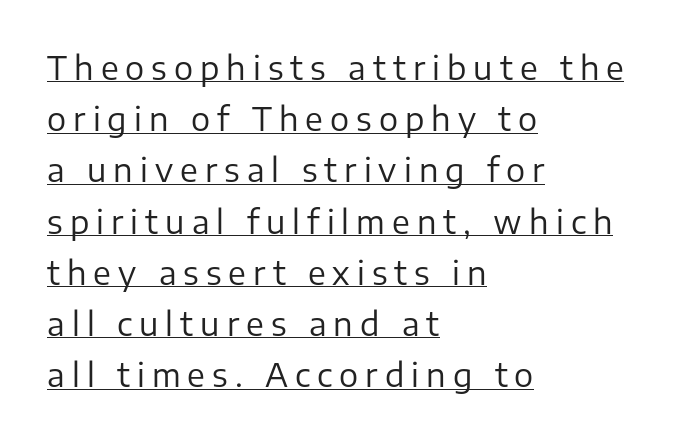
{"serif": "no", "italic": "no", "bold": "no", "weight": "regular", "width": "normal", "stroke_contrast": "low", "x_height": "medium", "monospaced": "no", "underline": "yes", "align": "left", "line_spacing": "normal", "line_spacing_ratio": 1.6, "letter_spacing": "wide", "letter_spacing_em": 0.22, "glyph_px": 32}
